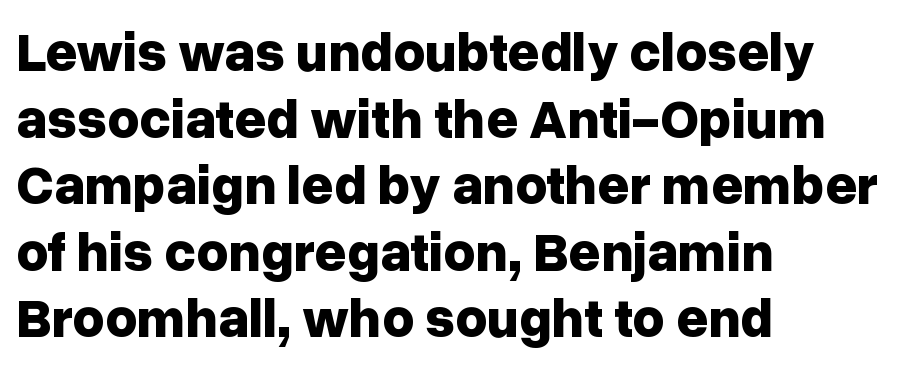
{"serif": "no", "italic": "no", "bold": "yes", "weight": "bold", "width": "normal", "stroke_contrast": "low", "x_height": "medium", "monospaced": "no", "underline": "no", "align": "left", "line_spacing_ratio": 1.21, "letter_spacing": "normal", "letter_spacing_em": 0.0, "glyph_px": 55}
